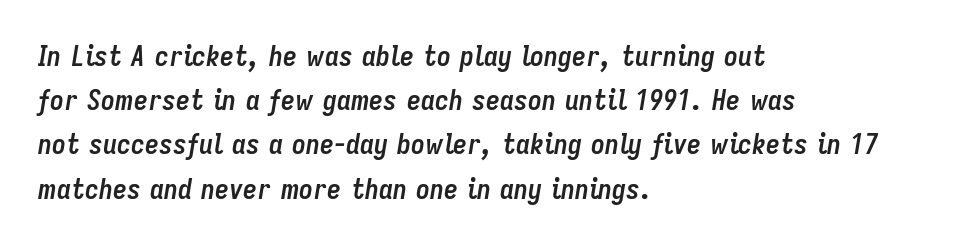
The image shows 28 px semibold, condensed type, italic (leaning right); set left-aligned, normal line spacing (1.58x), normal letter spacing, not underlined; low stroke contrast and a medium x-height.
